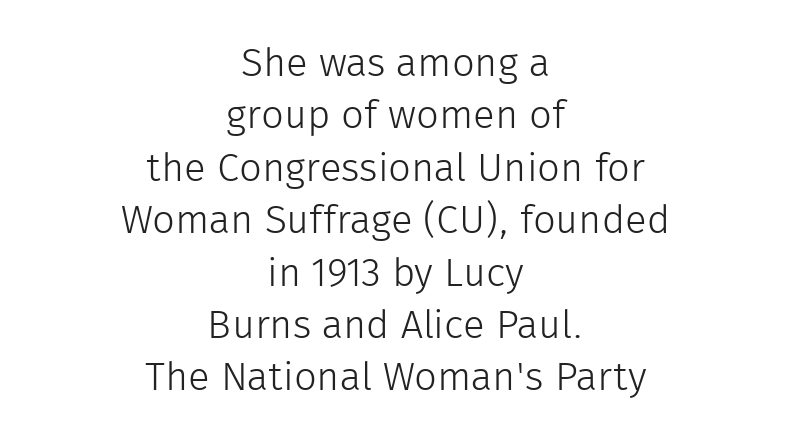
{"serif": "no", "italic": "no", "bold": "no", "weight": "light", "width": "normal", "stroke_contrast": "low", "x_height": "medium", "monospaced": "no", "underline": "no", "align": "center", "line_spacing": "normal", "line_spacing_ratio": 1.31, "letter_spacing": "normal", "letter_spacing_em": 0.0, "glyph_px": 40}
